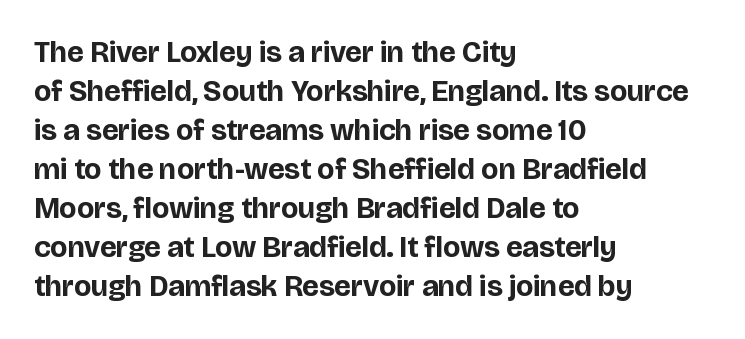
Q: Is the text bold? A: Yes.
Q: Is the text italic (slanted)? A: No, it is upright.
Q: Is the typeface a serif or a sans-serif typeface? A: Sans-serif.
Q: Is the text underlined? A: No.
Q: How is the paragraph aligned? A: Left-aligned.
Q: Is the spacing between letters normal or unusually wide? A: Normal.
Q: Is the spacing between lines tight, normal or loose? A: Normal.
Q: Width (condensed, normal, or wide)? A: Normal.
Q: Stroke contrast? A: Low.
Q: x-height? A: Large.
Q: Monospaced? A: No.
